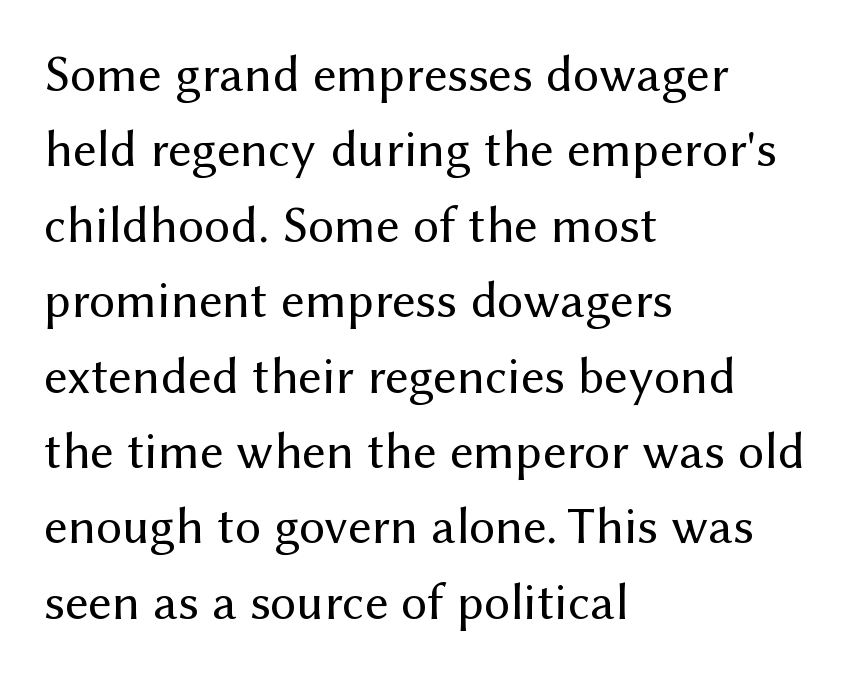
{"serif": "no", "italic": "no", "bold": "no", "weight": "regular", "width": "normal", "stroke_contrast": "medium", "x_height": "medium", "monospaced": "no", "underline": "no", "align": "left", "line_spacing": "normal", "line_spacing_ratio": 1.45, "letter_spacing": "normal", "letter_spacing_em": 0.0, "glyph_px": 52}
